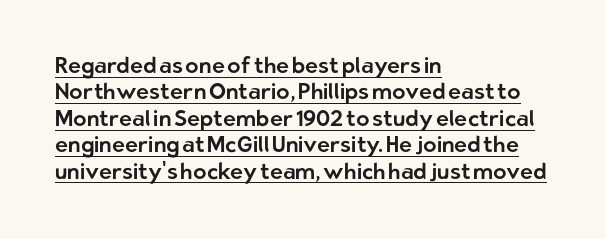
{"italic": "no", "underline": "yes", "align": "left", "line_spacing_ratio": 1.2, "letter_spacing": "normal", "letter_spacing_em": 0.0, "glyph_px": 22}
